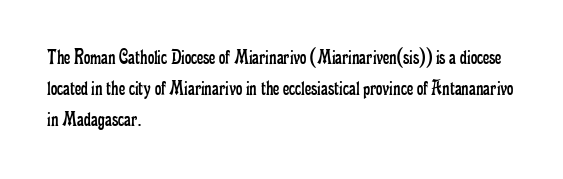
Summary of vertical rhythm: regular, with standard interline spacing. Short note: letters normally spaced. The font's upright variant was chosen for this text. Casual observation: everything's shoved over to the left.
